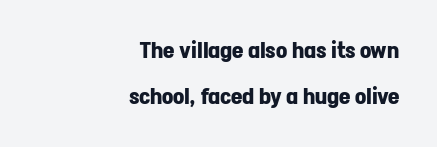
Words appear dense and cohesive because spacing is normal. The block of text is sparse from top to bottom, with ample space between rows. Students, this is bold: see how much ink each stroke carries. The space directly below the letters is spotless.
